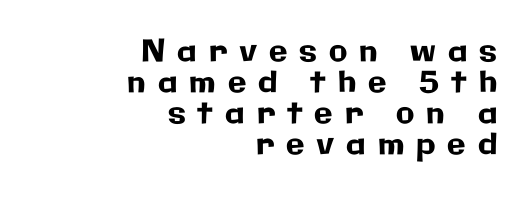
Q: Is the text italic (slanted)? A: No, it is upright.
Q: Is the typeface a serif or a sans-serif typeface? A: Sans-serif.
Q: Is the text underlined? A: No.
Q: How is the paragraph aligned? A: Right-aligned.
Q: Is the spacing between letters normal or unusually wide? A: Unusually wide.
Q: Is the spacing between lines tight, normal or loose? A: Tight.
Q: Width (condensed, normal, or wide)? A: Normal.
Q: Stroke contrast? A: Low.
Q: x-height? A: Medium.
Q: Monospaced? A: No.
